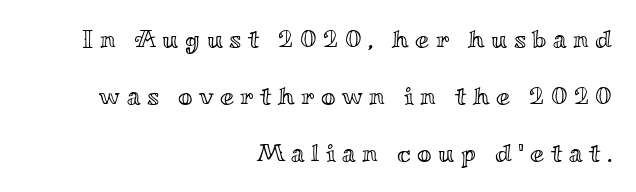
Q: Is the text italic (slanted)? A: No, it is upright.
Q: Is the text underlined? A: No.
Q: How is the paragraph aligned? A: Right-aligned.
Q: Is the spacing between letters normal or unusually wide? A: Unusually wide.
Q: Is the spacing between lines tight, normal or loose? A: Loose.
